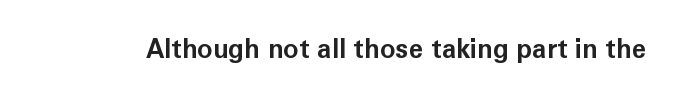
The image shows 26 px bold type, upright; set normal letter spacing, not underlined.
